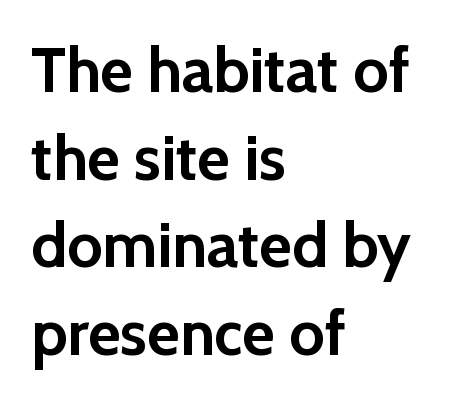
The image shows 63 px semibold sans-serif type, upright; set left-aligned, normal line spacing (1.39x), normal letter spacing, not underlined; a medium x-height.
